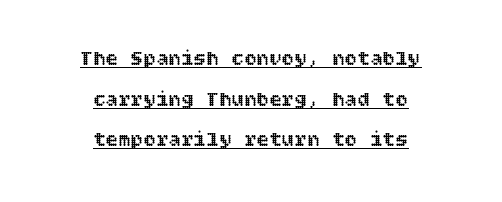
The image shows 21 px text type, upright; set centered, loose line spacing (1.94x), normal letter spacing, underlined.
